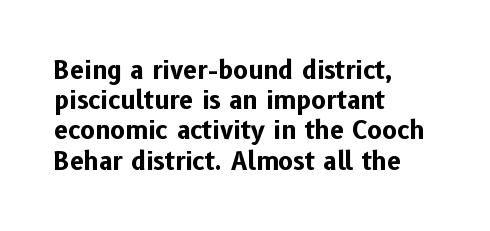
The passage shown is emphatically bold. The space directly below the letters is spotless. Tracking here is standard; glyphs follow each other at the usual distance. Where is the straight margin? On the left.
